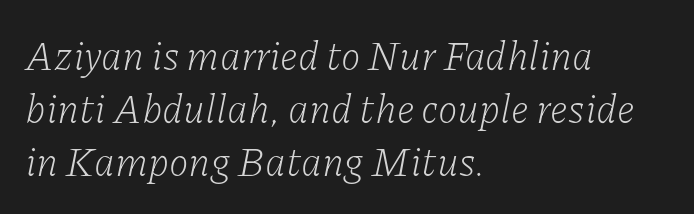
The text carries the slant typical of an italic or oblique font. The string is rendered with underlining switched off. These lines are rendered in a variable-pitch font. The typesetter chose a ragged-right arrangement here. The type is set solid horizontally, with unmodified tracking. A light-to-regular cut is what we see here.
